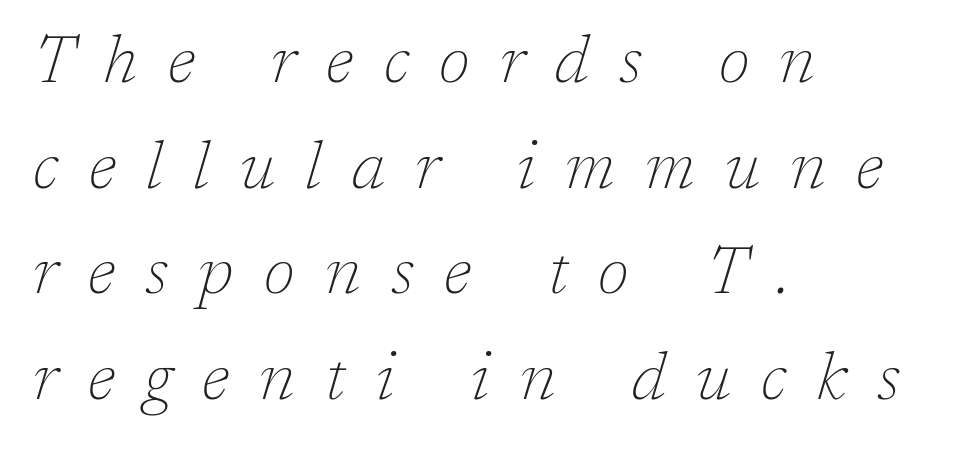
{"serif": "yes", "italic": "yes", "lean": "right", "slant_degrees": 17, "bold": "no", "weight": "thin", "width": "normal", "stroke_contrast": "low", "x_height": "medium", "monospaced": "no", "underline": "no", "align": "left", "line_spacing": "normal", "line_spacing_ratio": 1.6, "letter_spacing": "wide", "letter_spacing_em": 0.46, "glyph_px": 66}
